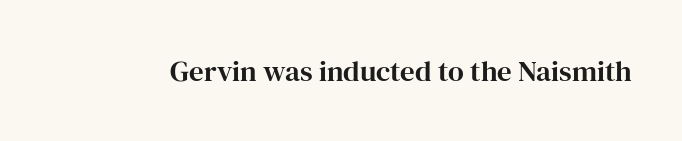
The image shows 29 px serif type, upright; set normal letter spacing, not underlined; high stroke contrast and a medium x-height.
